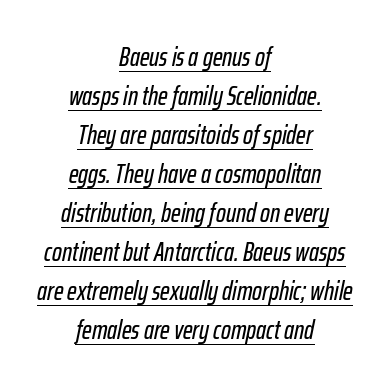
Q: Is the text italic (slanted)? A: Yes, it leans right by about 12 degrees.
Q: Is the text underlined? A: Yes.
Q: How is the paragraph aligned? A: Centered.
Q: Is the spacing between letters normal or unusually wide? A: Normal.
Q: Is the spacing between lines tight, normal or loose? A: Normal.
